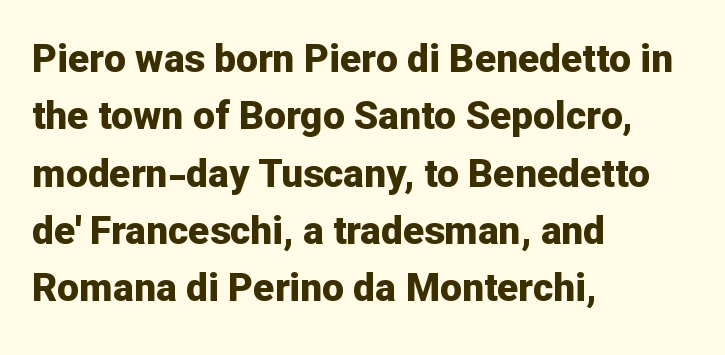
A clean baseline with only descenders dipping below it. Between one letter and the next there's only the usual sliver of space. Heft: maximum for text — a bold. Leading: standard.
